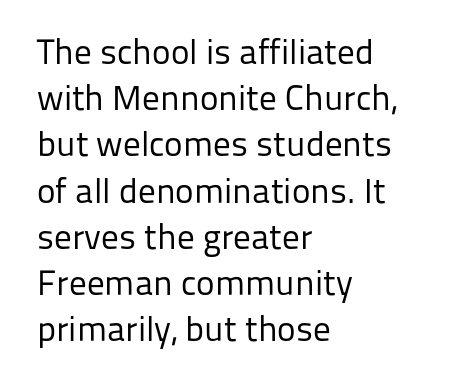
The image shows 35 px regular-weight sans-serif type, upright; set left-aligned, normal line spacing (1.32x), normal letter spacing, not underlined; low stroke contrast and a medium x-height.
